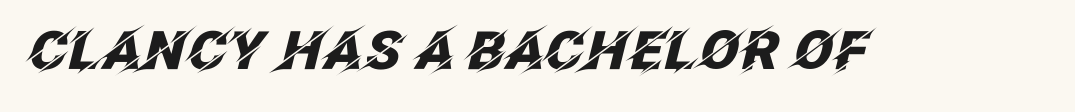
{"italic": "yes", "lean": "right", "slant_degrees": 12, "bold": "yes", "weight": "heavy", "width": "normal", "stroke_contrast": "low", "x_height": "large", "monospaced": "no", "underline": "no", "letter_spacing": "normal", "letter_spacing_em": 0.0, "glyph_px": 53}
